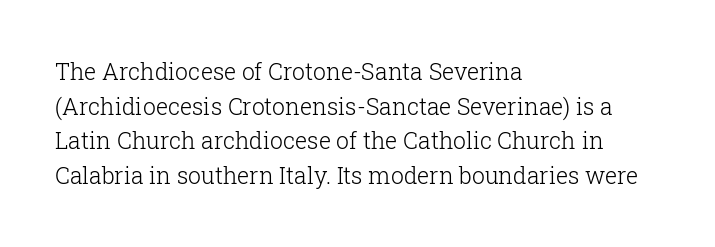
Vertical strokes here are truly vertical. Is the block centered? No — it sits flush against the left margin. Standard letterfit; no display-style spreading of the glyphs. This is not heavy type; no bold has been used.
